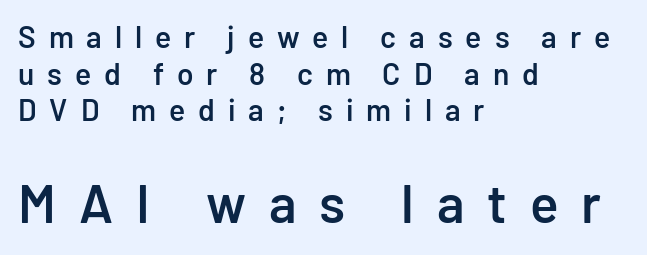
The image shows 53 px semibold sans-serif type, upright; set left-aligned, line spacing 1.22x, unusually wide letter spacing (+0.43 em), not underlined; the second (bottom) block is 1.77x larger; low stroke contrast and a medium x-height.
